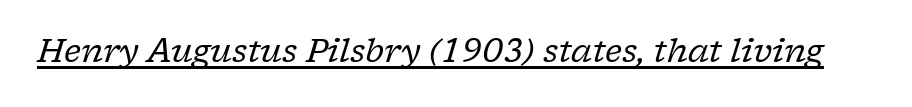
Q: Is the text bold? A: No.
Q: Is the text italic (slanted)? A: Yes, it leans right by about 17 degrees.
Q: Is the typeface a serif or a sans-serif typeface? A: Serif.
Q: Is the text underlined? A: Yes.
Q: Is the spacing between letters normal or unusually wide? A: Normal.
Q: Width (condensed, normal, or wide)? A: Normal.
Q: Stroke contrast? A: Low.
Q: x-height? A: Medium.
Q: Monospaced? A: No.
